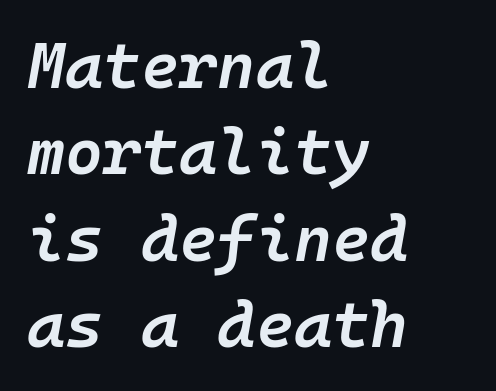
Notice how the stems are inclined rather than vertical — that's the hallmark of italics. The typesetter chose a ragged-right arrangement here. A somewhat darkened texture: the type is semibold rather than bold. This rendering features lettering with no underline. Here the designer chose a console-style face with uniform glyph widths. Quick note: interline space is typical.
